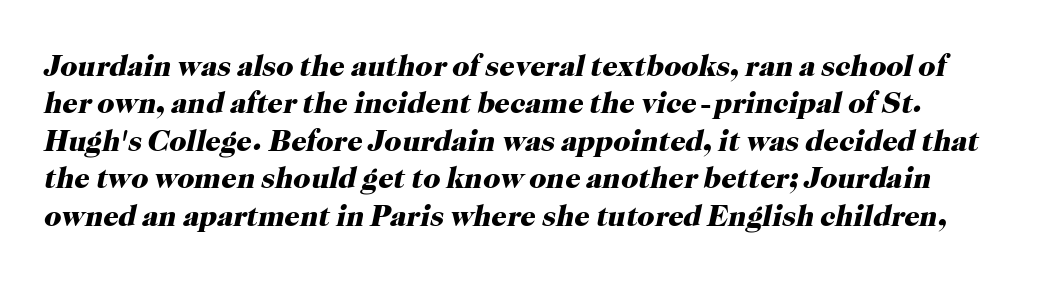
{"serif": "yes", "italic": "yes", "lean": "right", "slant_degrees": 12, "bold": "yes", "weight": "heavy", "width": "normal", "stroke_contrast": "high", "x_height": "medium", "monospaced": "no", "underline": "no", "line_spacing": "normal", "line_spacing_ratio": 1.25, "letter_spacing": "normal", "letter_spacing_em": 0.0, "glyph_px": 30}
